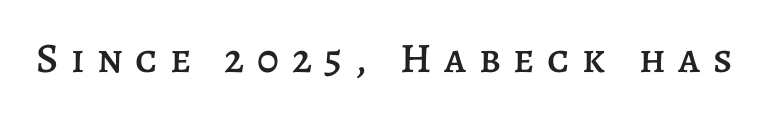
Q: Is the text italic (slanted)? A: No, it is upright.
Q: Is the text underlined? A: No.
Q: Is the spacing between letters normal or unusually wide? A: Unusually wide.
Q: Width (condensed, normal, or wide)? A: Normal.
Q: Stroke contrast? A: Low.
Q: x-height? A: Large.
Q: Monospaced? A: No.
